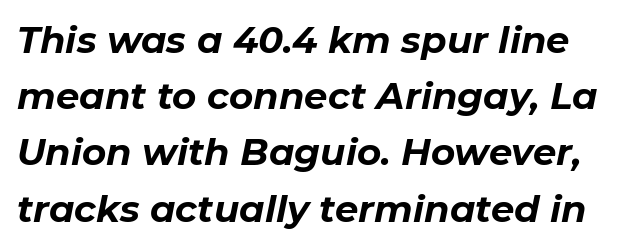
{"italic": "yes", "lean": "right", "slant_degrees": 11, "bold": "yes", "weight": "bold", "width": "normal", "stroke_contrast": "low", "x_height": "medium", "monospaced": "no", "underline": "no", "line_spacing": "normal", "line_spacing_ratio": 1.52, "letter_spacing": "normal", "letter_spacing_em": 0.0, "glyph_px": 37}
